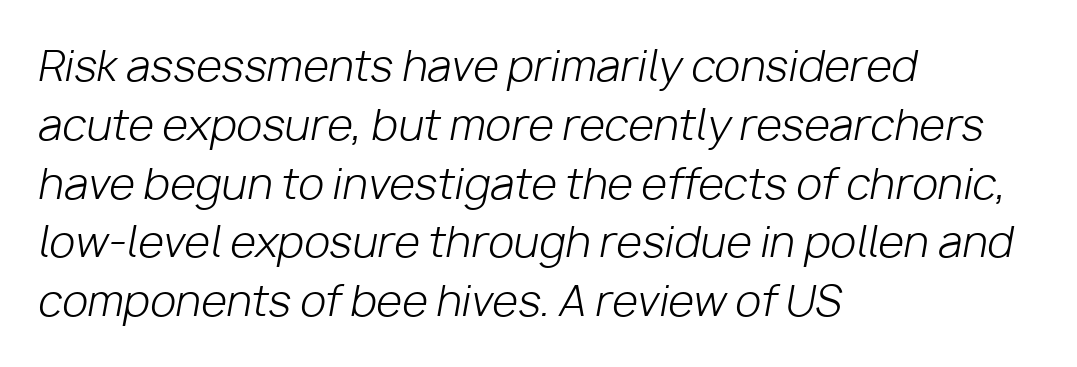
{"italic": "yes", "lean": "right", "slant_degrees": 10, "bold": "no", "weight": "light", "width": "normal", "stroke_contrast": "low", "x_height": "medium", "monospaced": "no", "underline": "no", "align": "left", "line_spacing": "normal", "line_spacing_ratio": 1.4, "letter_spacing": "normal", "letter_spacing_em": 0.0, "glyph_px": 42}
